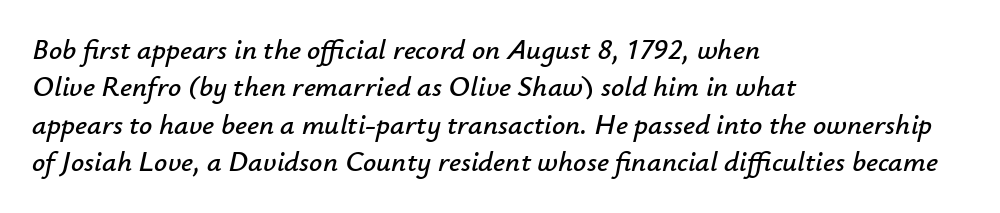
{"italic": "yes", "lean": "right", "slant_degrees": 12, "width": "normal", "stroke_contrast": "low", "x_height": "small", "monospaced": "no", "underline": "no", "align": "left", "line_spacing": "normal", "line_spacing_ratio": 1.29, "letter_spacing": "normal", "letter_spacing_em": 0.0, "glyph_px": 29}
